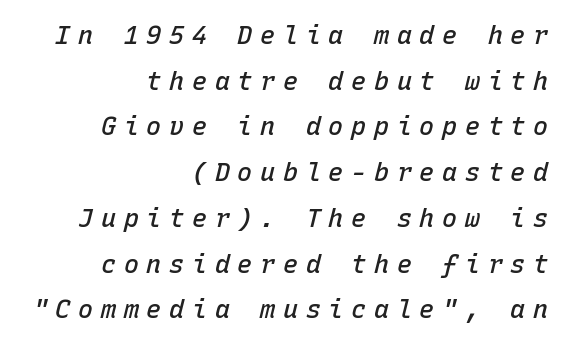
{"italic": "yes", "lean": "right", "slant_degrees": 15, "bold": "semi", "underline": "no", "align": "right", "line_spacing_ratio": 1.83, "letter_spacing": "wide", "letter_spacing_em": 0.31, "glyph_px": 25}
